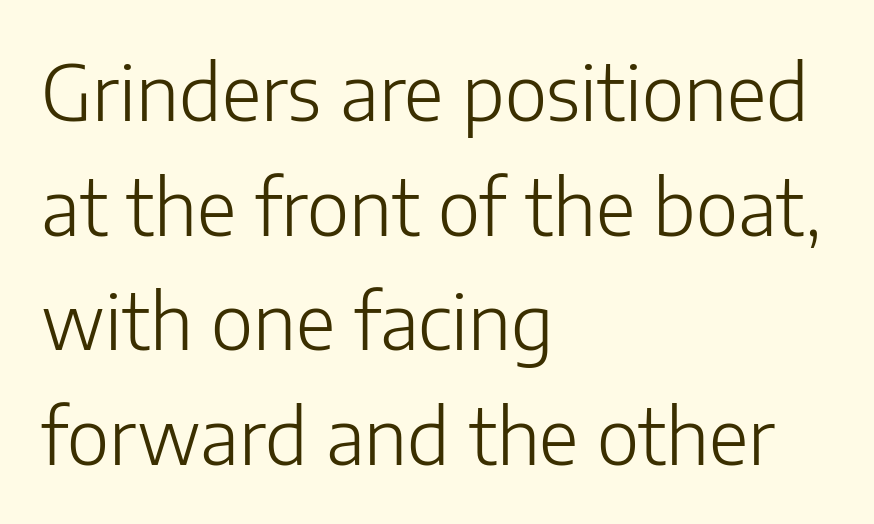
Q: Is the text bold? A: No.
Q: Is the text italic (slanted)? A: No, it is upright.
Q: Is the typeface a serif or a sans-serif typeface? A: Sans-serif.
Q: Is the text underlined? A: No.
Q: How is the paragraph aligned? A: Left-aligned.
Q: Is the spacing between letters normal or unusually wide? A: Normal.
Q: Is the spacing between lines tight, normal or loose? A: Normal.
Q: Width (condensed, normal, or wide)? A: Normal.
Q: Stroke contrast? A: Low.
Q: x-height? A: Medium.
Q: Monospaced? A: No.
